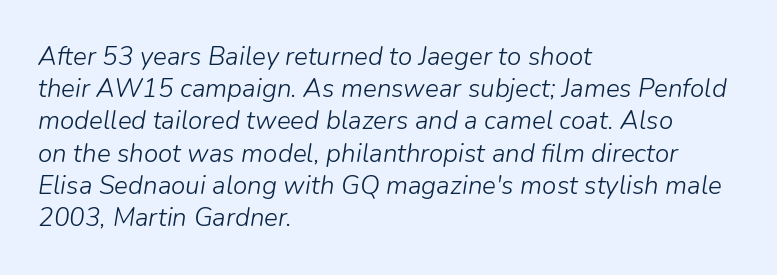
Q: Is the text bold? A: No.
Q: Is the text italic (slanted)? A: Yes, it leans right by about 9 degrees.
Q: Is the text underlined? A: No.
Q: How is the paragraph aligned? A: Left-aligned.
Q: Is the spacing between letters normal or unusually wide? A: Normal.
